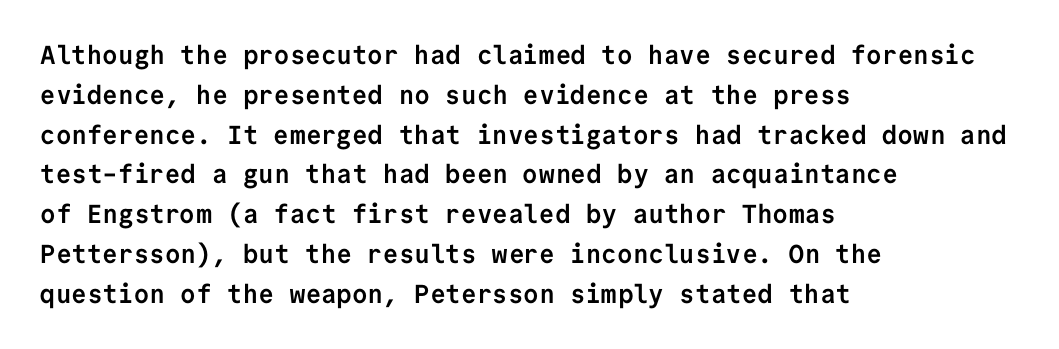
Q: Is the text bold? A: Yes.
Q: Is the text italic (slanted)? A: No, it is upright.
Q: Is the text underlined? A: No.
Q: How is the paragraph aligned? A: Left-aligned.
Q: Is the spacing between letters normal or unusually wide? A: Normal.
Q: Is the spacing between lines tight, normal or loose? A: Normal.
